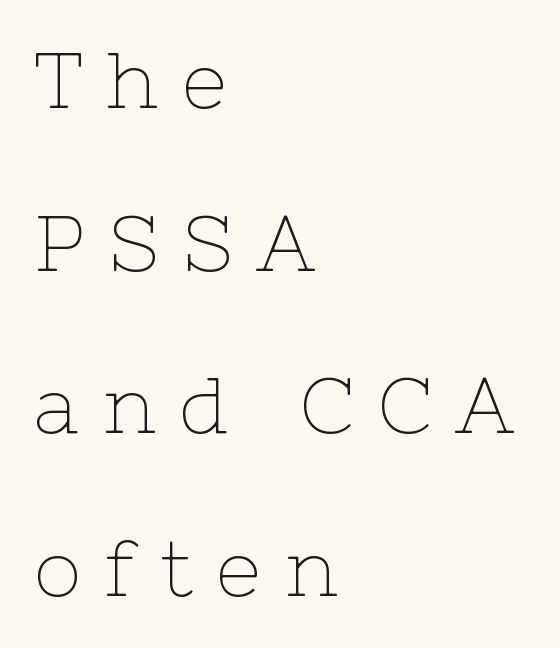
Q: Is the text bold? A: No.
Q: Is the text italic (slanted)? A: No, it is upright.
Q: Is the typeface a serif or a sans-serif typeface? A: Serif.
Q: Is the text underlined? A: No.
Q: How is the paragraph aligned? A: Left-aligned.
Q: Is the spacing between letters normal or unusually wide? A: Unusually wide.
Q: Is the spacing between lines tight, normal or loose? A: Loose.
Q: Width (condensed, normal, or wide)? A: Normal.
Q: Stroke contrast? A: Low.
Q: x-height? A: Medium.
Q: Monospaced? A: No.
